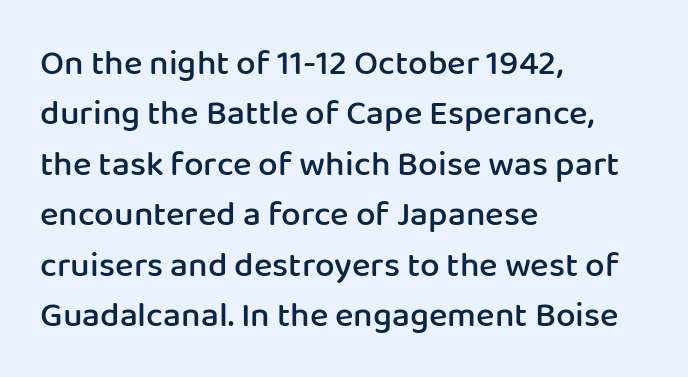
Q: Is the text bold? A: Semi-bold.
Q: Is the text italic (slanted)? A: No, it is upright.
Q: Is the typeface a serif or a sans-serif typeface? A: Sans-serif.
Q: Is the text underlined? A: No.
Q: How is the paragraph aligned? A: Left-aligned.
Q: Is the spacing between letters normal or unusually wide? A: Normal.
Q: Is the spacing between lines tight, normal or loose? A: Normal.
Q: Width (condensed, normal, or wide)? A: Normal.
Q: Stroke contrast? A: Low.
Q: x-height? A: Medium.
Q: Monospaced? A: No.
